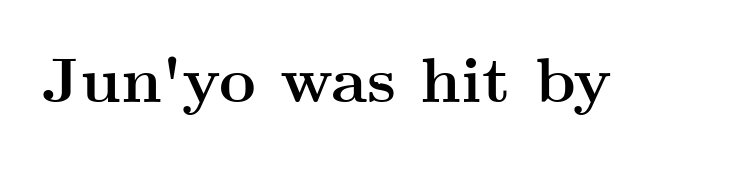
Think of a printed novel: that variable character pitch is what you see here. The text was rendered using a seriffed face with decorative stroke endings. Strong, thick strokes mark this as bold type. The lettering stays uniformly vertical, giving the passage a roman look.
